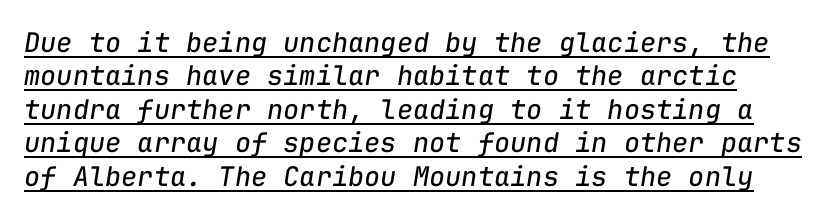
The image shows 27 px text type, italic (leaning right); set line spacing 1.24x, normal letter spacing, underlined.
